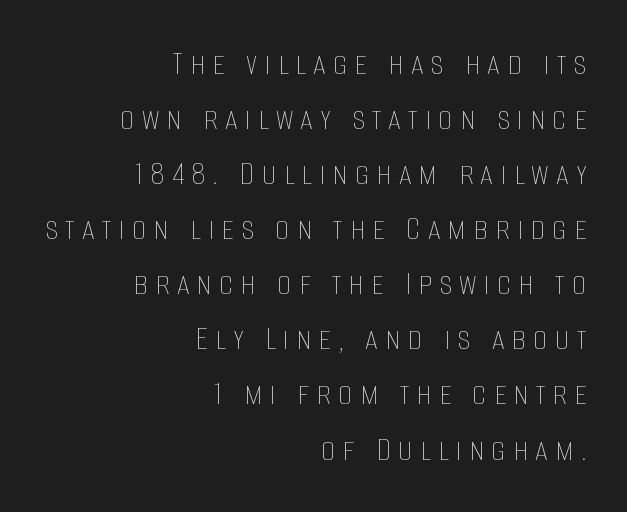
You could only call the tracking loose — the letters float apart. The letters advance in unequal steps, a hallmark of proportional type. The letters stand straight up with perfectly vertical stems. Summary of vertical rhythm: regular, with standard interline spacing. Plain, unruled lines of type.
